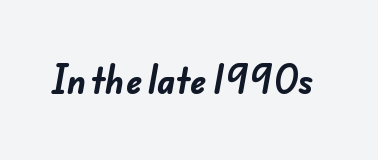
Q: Is the text bold? A: Yes.
Q: Is the typeface a serif or a sans-serif typeface? A: Sans-serif.
Q: Is the text underlined? A: No.
Q: Is the spacing between letters normal or unusually wide? A: Normal.
Q: Width (condensed, normal, or wide)? A: Normal.
Q: Stroke contrast? A: Low.
Q: x-height? A: Small.
Q: Monospaced? A: No.
